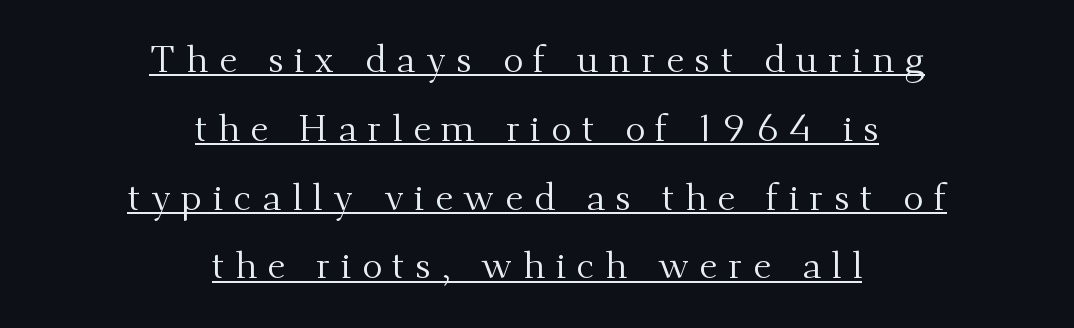
{"serif": "yes", "italic": "no", "bold": "no", "weight": "regular", "width": "normal", "stroke_contrast": "medium", "x_height": "small", "monospaced": "no", "underline": "yes", "align": "center", "line_spacing_ratio": 1.81, "letter_spacing": "wide", "letter_spacing_em": 0.28, "glyph_px": 38}
